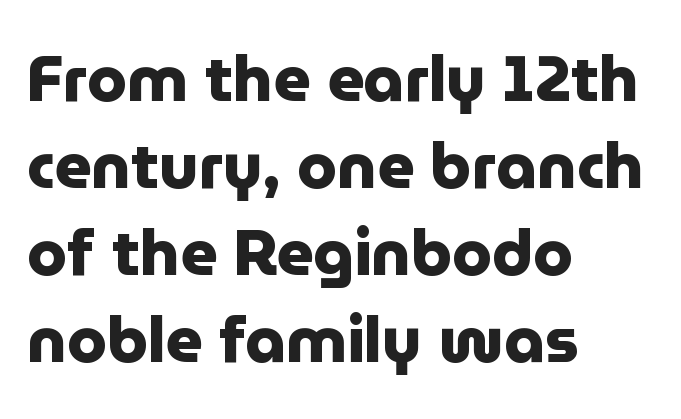
Clear beneath every line of the passage. Regarding serifs, this sample does without them. The font is running at its bold setting. Does the copy run flush right? No — it runs flush left. The passage shown is typed in a proportional face where columns would drift.
